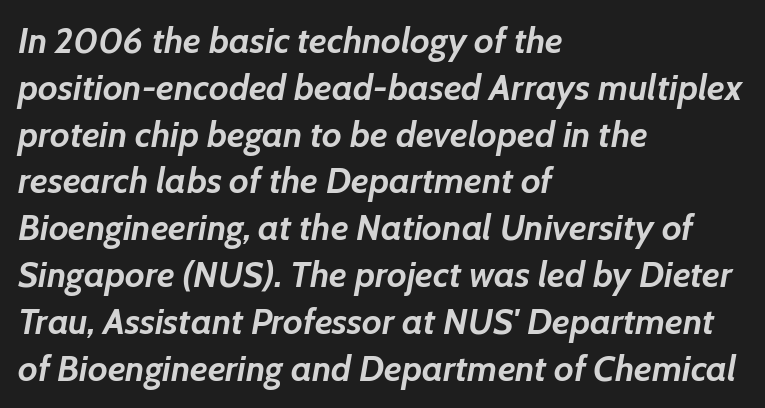
Q: Is the text bold? A: Yes.
Q: Is the text italic (slanted)? A: Yes, it leans right by about 7 degrees.
Q: Is the text underlined? A: No.
Q: How is the paragraph aligned? A: Left-aligned.
Q: Is the spacing between letters normal or unusually wide? A: Normal.
Q: Is the spacing between lines tight, normal or loose? A: Normal.
Q: Width (condensed, normal, or wide)? A: Normal.
Q: Stroke contrast? A: Low.
Q: x-height? A: Medium.
Q: Monospaced? A: No.
